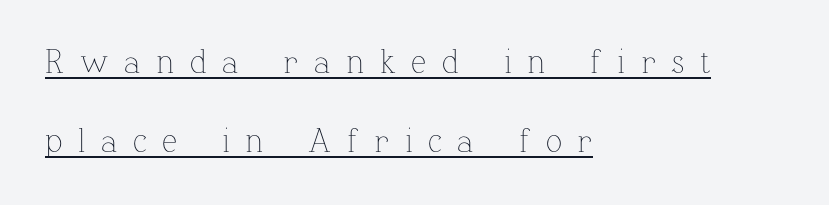
Q: Is the text bold? A: No.
Q: Is the text italic (slanted)? A: No, it is upright.
Q: Is the text underlined? A: Yes.
Q: How is the paragraph aligned? A: Left-aligned.
Q: Is the spacing between letters normal or unusually wide? A: Unusually wide.
Q: Is the spacing between lines tight, normal or loose? A: Loose.
Q: Width (condensed, normal, or wide)? A: Normal.
Q: Stroke contrast? A: Low.
Q: x-height? A: Medium.
Q: Monospaced? A: No.
